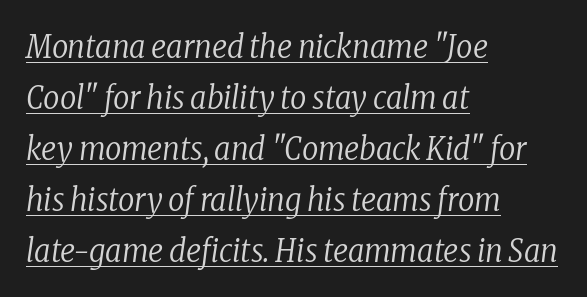
Quick note: underline on. The cut favours lightness, reaching ordinary text weight at its darkest. The tracking reads as untouched default to a designer's eye. The block of text has a typical density, with ordinary space between rows. Serif or sans? Serif — the stroke terminals have little feet.
